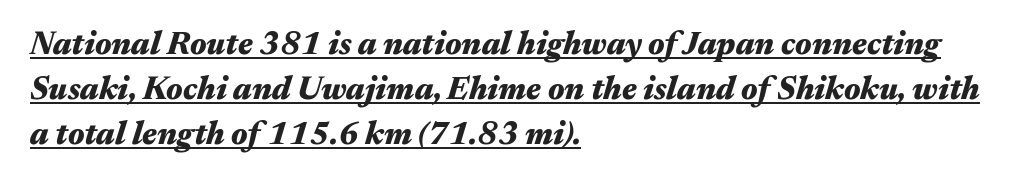
This rendering leaves character spacing at its baseline value. The rendering uses a moderate line-height, typical for paragraphs. The font is running at its bold setting. The typesetter has applied underlining to the passage shown. This sample uses an oblique cut, with every glyph tilted off the vertical.
